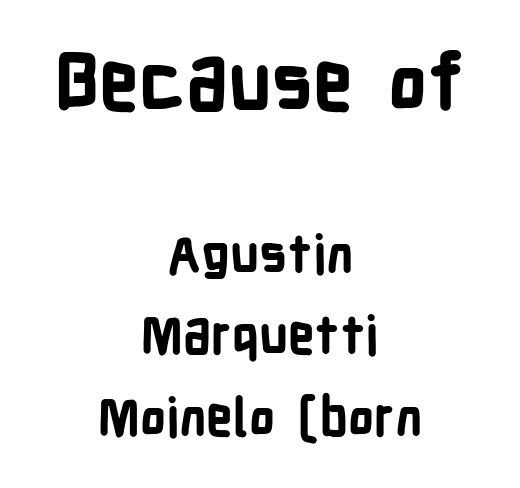
The image shows 78 px bold, condensed sans-serif type, upright; set centered, normal line spacing (1.57x), normal letter spacing, not underlined; the first (top) block is 1.5x larger; low stroke contrast and a medium x-height.
